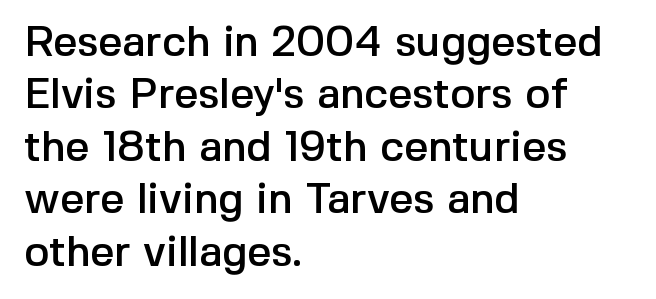
{"serif": "no", "italic": "no", "width": "normal", "x_height": "medium", "monospaced": "no", "underline": "no", "align": "left", "line_spacing": "normal", "line_spacing_ratio": 1.25, "letter_spacing": "normal", "letter_spacing_em": 0.0, "glyph_px": 42}
